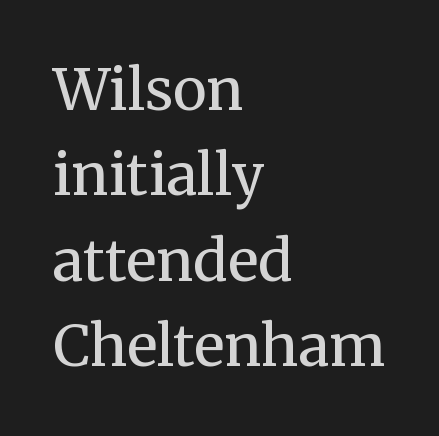
{"serif": "yes", "italic": "no", "bold": "no", "weight": "regular", "width": "normal", "stroke_contrast": "medium", "x_height": "medium", "monospaced": "no", "underline": "no", "align": "left", "line_spacing": "normal", "line_spacing_ratio": 1.5, "letter_spacing": "normal", "letter_spacing_em": 0.0, "glyph_px": 57}
